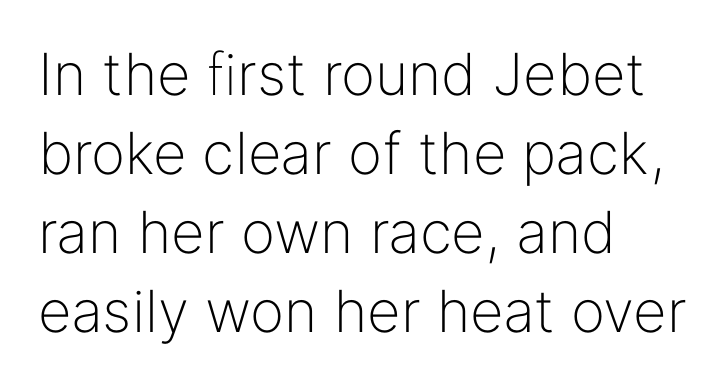
Q: Is the text bold? A: No.
Q: Is the text italic (slanted)? A: No, it is upright.
Q: Is the typeface a serif or a sans-serif typeface? A: Sans-serif.
Q: Is the text underlined? A: No.
Q: How is the paragraph aligned? A: Left-aligned.
Q: Is the spacing between letters normal or unusually wide? A: Normal.
Q: Is the spacing between lines tight, normal or loose? A: Normal.
Q: Width (condensed, normal, or wide)? A: Normal.
Q: Stroke contrast? A: Low.
Q: x-height? A: Medium.
Q: Monospaced? A: No.
